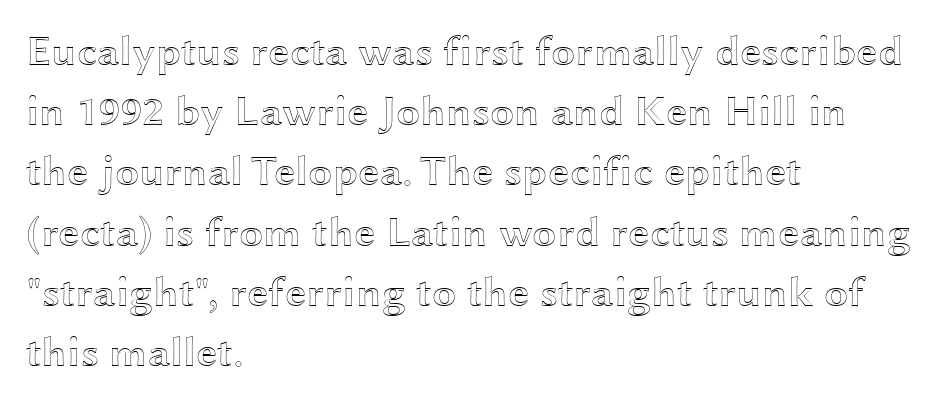
Compared with a centered layout, this one pins lines to the left instead. Nope, not italic — everything's standing straight. Character widths vary here, with narrow letters taking less room than wide ones. Underline: absent.
